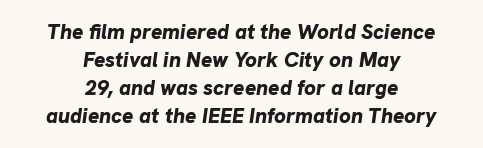
Q: Is the text bold? A: Yes.
Q: Is the text italic (slanted)? A: Yes, it leans right by about 8 degrees.
Q: Is the text underlined? A: No.
Q: How is the paragraph aligned? A: Centered.
Q: Is the spacing between letters normal or unusually wide? A: Normal.
Q: Is the spacing between lines tight, normal or loose? A: Normal.
